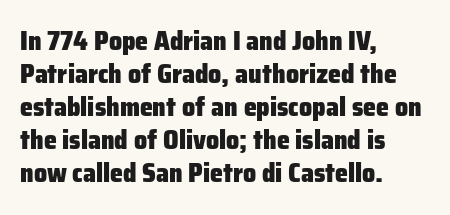
The image shows 26 px bold type, upright; set left-aligned, normal line spacing (1.27x), normal letter spacing, not underlined.
